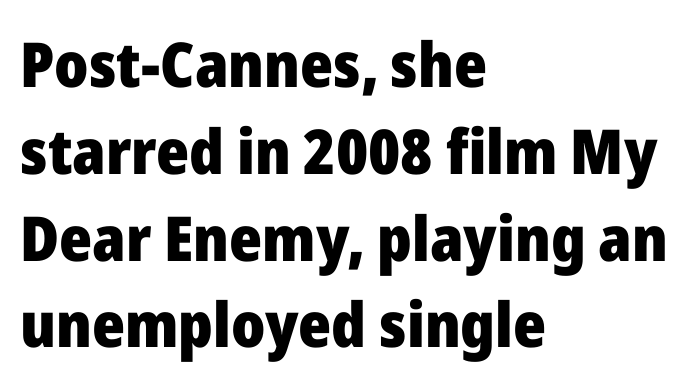
Q: Is the text bold? A: Yes.
Q: Is the text italic (slanted)? A: No, it is upright.
Q: Is the typeface a serif or a sans-serif typeface? A: Sans-serif.
Q: Is the text underlined? A: No.
Q: How is the paragraph aligned? A: Left-aligned.
Q: Is the spacing between letters normal or unusually wide? A: Normal.
Q: Is the spacing between lines tight, normal or loose? A: Normal.
Q: Width (condensed, normal, or wide)? A: Normal.
Q: Stroke contrast? A: Low.
Q: x-height? A: Medium.
Q: Monospaced? A: No.
